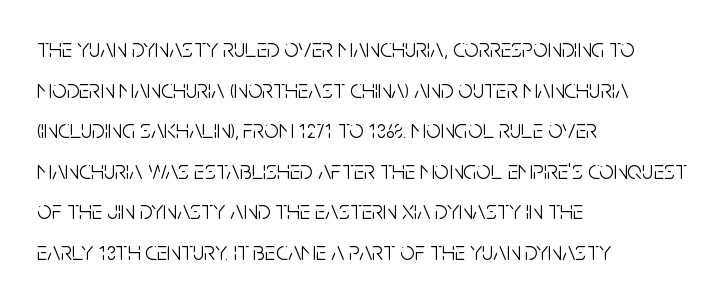
The zone under the glyphs is completely vacant. Letters have the restrained weight of plain body copy at most. Line beginnings align vertically; line endings do not. The gaps between neighbouring characters are ordinary and unremarkable.
